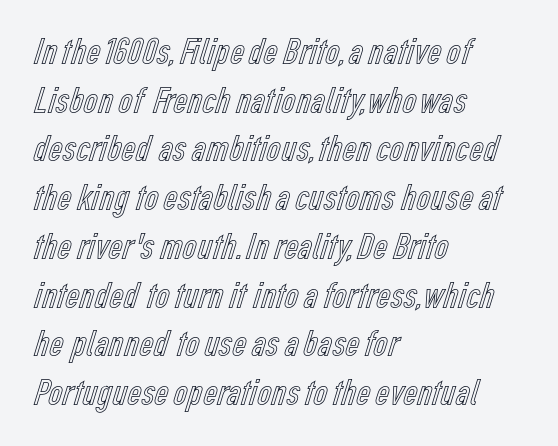
Students, observe: this is what conventionally led text looks like. These lines are set flush left with a ragged right edge. This sample has the flowing, uneven cadence of proportional lettering. Plain, unruled lines of type.
